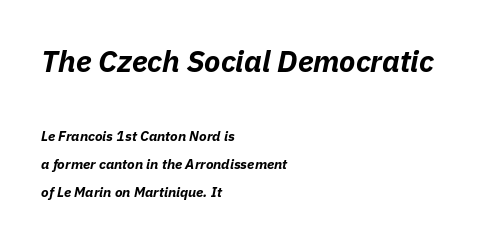
{"italic": "yes", "lean": "right", "slant_degrees": 11, "bold": "yes", "weight": "bold", "width": "normal", "stroke_contrast": "low", "x_height": "medium", "monospaced": "no", "underline": "no", "align": "left", "line_spacing": "loose", "line_spacing_ratio": 2.02, "letter_spacing": "normal", "letter_spacing_em": 0.0, "larger_block": "first", "size_ratio": 2.14, "glyph_px": 30}
